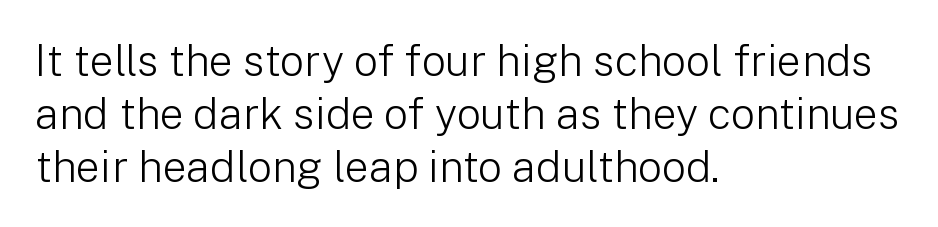
The image shows 43 px light sans-serif type, upright; set left-aligned, line spacing 1.23x, normal letter spacing, not underlined; low stroke contrast and a medium x-height.
